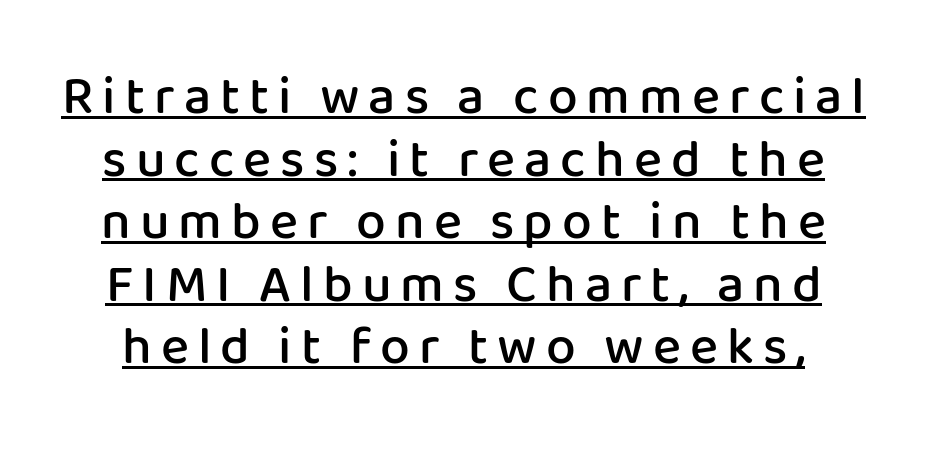
The image shows 53 px semibold sans-serif type, upright; set line spacing 1.18x, underlined; low stroke contrast and a medium x-height.
